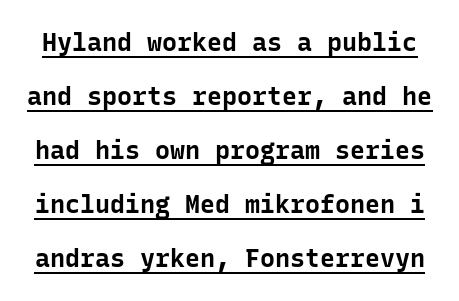
Q: Is the text bold? A: Yes.
Q: Is the text italic (slanted)? A: No, it is upright.
Q: Is the text underlined? A: Yes.
Q: Is the spacing between letters normal or unusually wide? A: Normal.
Q: Is the spacing between lines tight, normal or loose? A: Loose.
